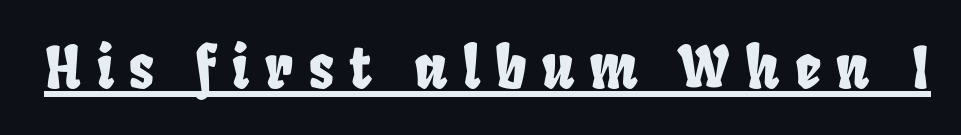
The image shows 57 px condensed sans-serif type; set unusually wide letter spacing (+0.27 em), underlined; low stroke contrast and a large x-height.
